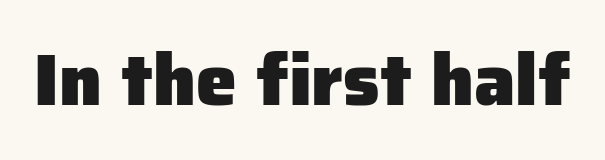
Q: Is the text bold? A: Yes.
Q: Is the text italic (slanted)? A: No, it is upright.
Q: Is the typeface a serif or a sans-serif typeface? A: Sans-serif.
Q: Is the text underlined? A: No.
Q: Is the spacing between letters normal or unusually wide? A: Normal.
Q: Width (condensed, normal, or wide)? A: Normal.
Q: Stroke contrast? A: Low.
Q: x-height? A: Medium.
Q: Monospaced? A: No.
